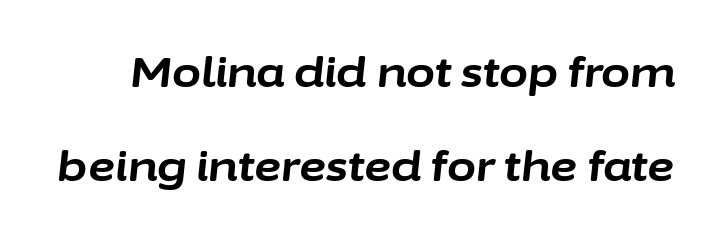
Each word holds together tightly as a unit, with standard inter-letter gaps. The strip under each line holds only bare page. Every letter is thick-stroked: bold, no question. The passage shown is typed in a proportional face where columns would drift. This sample uses an oblique cut, with every glyph tilted off the vertical.
